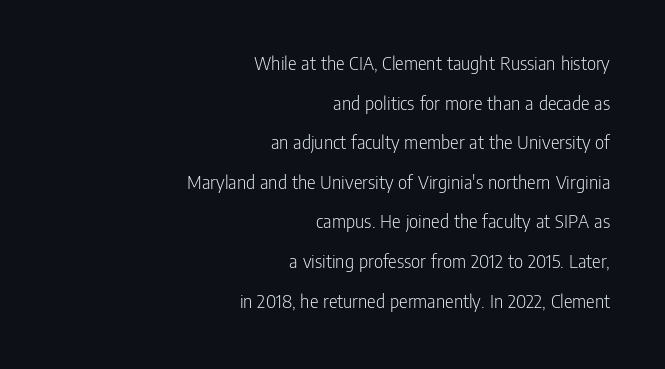
Casual observation: everything's shoved over to the right. Baseline-to-baseline distance is far greater than the letter height. The letters stand upright; this is a roman face. Does extra space separate the letters? No, they use regular spacing. The foot of each line stays bare and open. The strokes carry an ordinary text weight at most.
